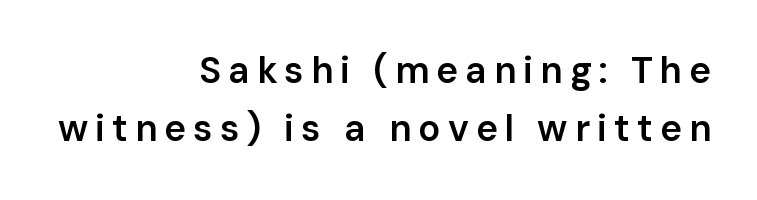
The image shows 37 px semibold sans-serif type, upright; set right-aligned, normal line spacing (1.57x), not underlined; low stroke contrast and a medium x-height.
